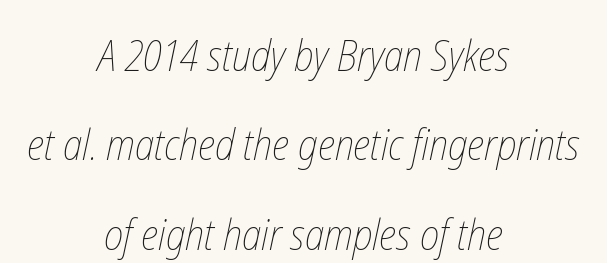
Q: Is the text bold? A: No.
Q: Is the text underlined? A: No.
Q: How is the paragraph aligned? A: Centered.
Q: Is the spacing between letters normal or unusually wide? A: Normal.
Q: Is the spacing between lines tight, normal or loose? A: Loose.
Q: Width (condensed, normal, or wide)? A: Condensed.
Q: Stroke contrast? A: Low.
Q: x-height? A: Medium.
Q: Monospaced? A: No.
